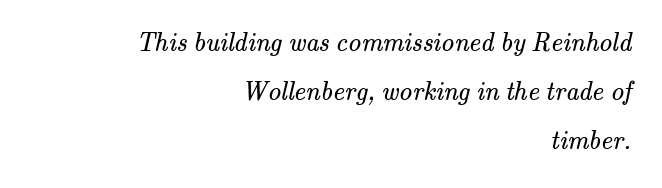
{"bold": "no", "underline": "no", "align": "right", "line_spacing_ratio": 1.89, "letter_spacing": "normal", "letter_spacing_em": 0.0, "glyph_px": 26}
